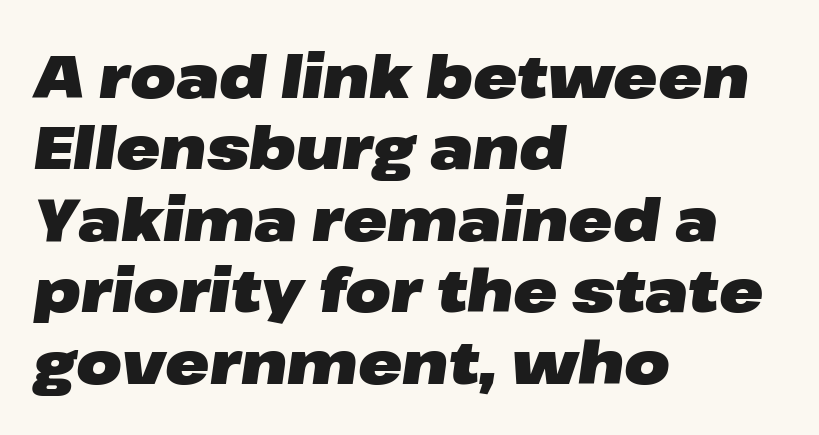
Q: Is the text bold? A: Yes.
Q: Is the text italic (slanted)? A: Yes, it leans right by about 8 degrees.
Q: Is the text underlined? A: No.
Q: How is the paragraph aligned? A: Left-aligned.
Q: Is the spacing between letters normal or unusually wide? A: Normal.
Q: Width (condensed, normal, or wide)? A: Wide.
Q: Stroke contrast? A: Low.
Q: x-height? A: Medium.
Q: Monospaced? A: No.
